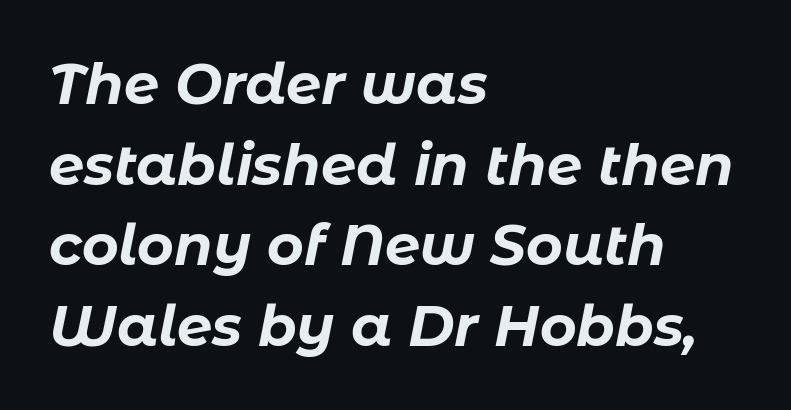
The image shows 56 px bold type, italic (leaning right); set left-aligned, normal line spacing (1.44x), normal letter spacing, not underlined; low stroke contrast and a medium x-height.
